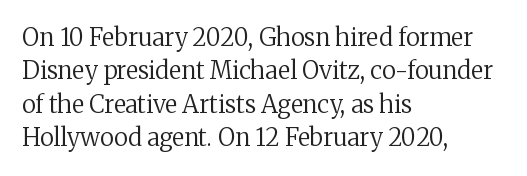
The letterforms sit at book weight or below. Posture: straight, roman, zero tilt. Tracking value appears to be zero — textbook default spacing. The passage shown stacks its lines at a standard gap. Is the block centered? No — it sits flush against the left margin. The foot of each line stays bare and open.
